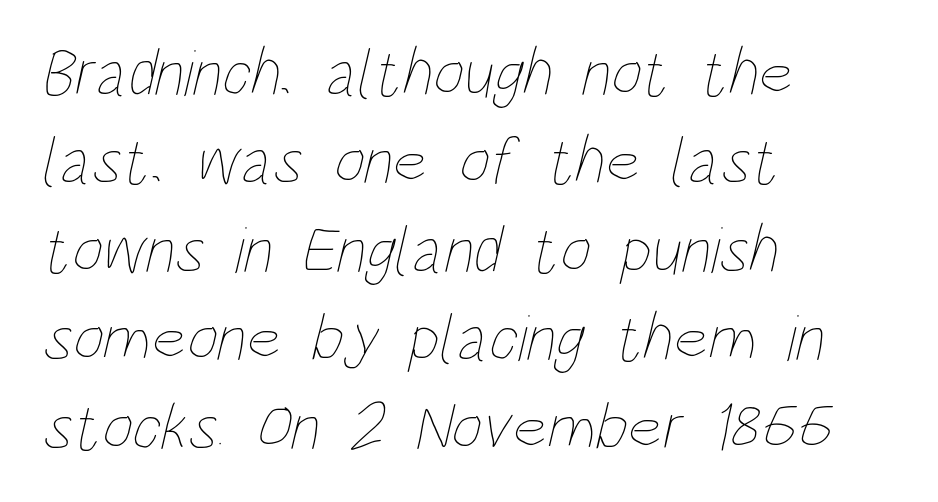
Spacing verdict: proportional, widths tailored to each character. Stems here are at most as thick as an everyday book face. If you measured baseline to baseline, you'd find a middling distance. Letter spacing: default.
